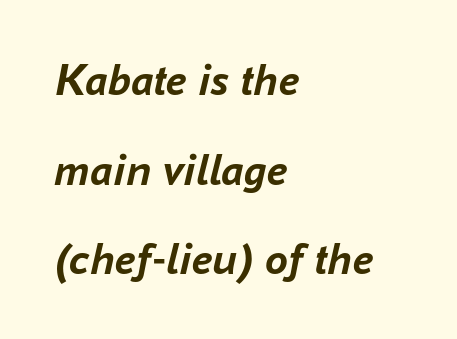
Q: Is the text bold? A: Yes.
Q: Is the text italic (slanted)? A: Yes, it leans right by about 16 degrees.
Q: Is the text underlined? A: No.
Q: How is the paragraph aligned? A: Left-aligned.
Q: Is the spacing between letters normal or unusually wide? A: Normal.
Q: Is the spacing between lines tight, normal or loose? A: Loose.
Q: Width (condensed, normal, or wide)? A: Normal.
Q: Stroke contrast? A: Low.
Q: x-height? A: Medium.
Q: Monospaced? A: No.
